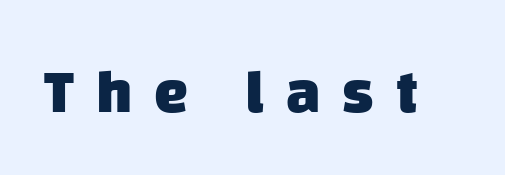
Q: Is the text bold? A: Yes.
Q: Is the typeface a serif or a sans-serif typeface? A: Sans-serif.
Q: Is the text underlined? A: No.
Q: Is the spacing between letters normal or unusually wide? A: Unusually wide.
Q: Width (condensed, normal, or wide)? A: Normal.
Q: Stroke contrast? A: Low.
Q: x-height? A: Large.
Q: Monospaced? A: No.
